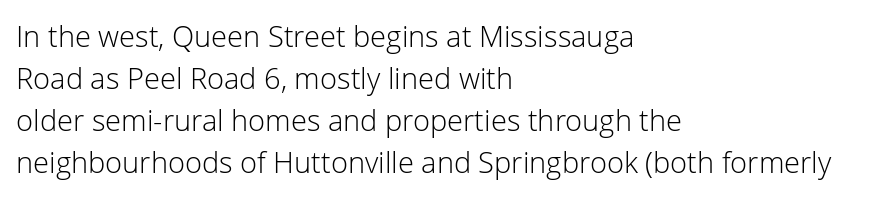
The image shows 29 px light sans-serif type, upright; set left-aligned, normal line spacing (1.45x), normal letter spacing, not underlined; low stroke contrast and a medium x-height.
